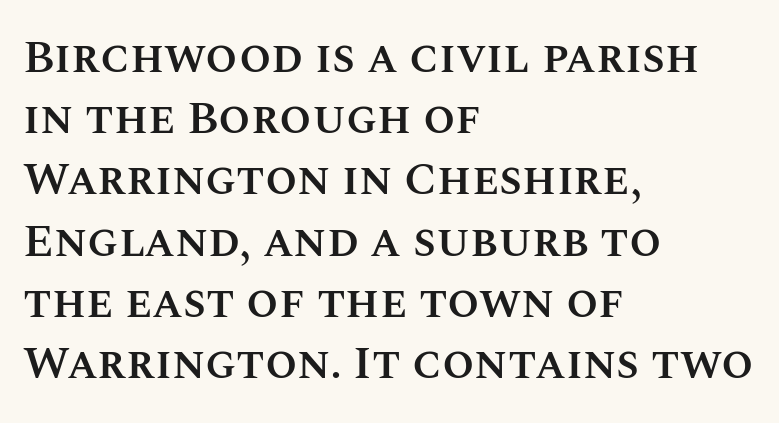
Q: Is the text bold? A: Semi-bold.
Q: Is the text italic (slanted)? A: No, it is upright.
Q: Is the text underlined? A: No.
Q: How is the paragraph aligned? A: Left-aligned.
Q: Is the spacing between letters normal or unusually wide? A: Normal.
Q: Is the spacing between lines tight, normal or loose? A: Normal.
Q: Width (condensed, normal, or wide)? A: Normal.
Q: Stroke contrast? A: Medium.
Q: x-height? A: Large.
Q: Monospaced? A: No.
